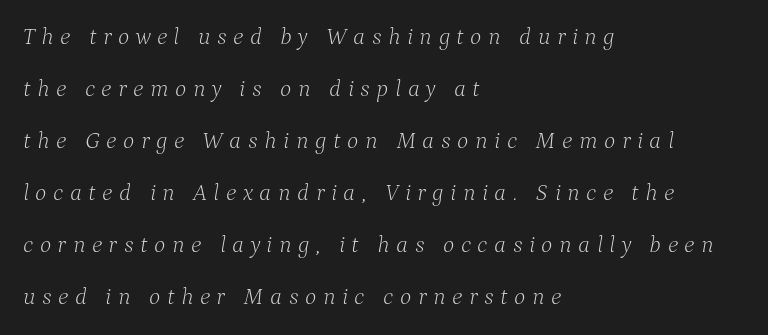
Q: Is the text bold? A: No.
Q: Is the text italic (slanted)? A: Yes, it leans right by about 9 degrees.
Q: Is the text underlined? A: No.
Q: How is the paragraph aligned? A: Left-aligned.
Q: Is the spacing between letters normal or unusually wide? A: Unusually wide.
Q: Is the spacing between lines tight, normal or loose? A: Loose.
